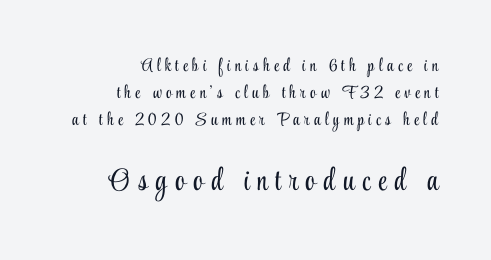
Q: Is the text bold? A: No.
Q: Is the text italic (slanted)? A: Yes.
Q: Is the typeface a serif or a sans-serif typeface? A: Serif.
Q: Is the text underlined? A: No.
Q: How is the paragraph aligned? A: Right-aligned.
Q: Is the spacing between letters normal or unusually wide? A: Unusually wide.
Q: Is the spacing between lines tight, normal or loose? A: Normal.
Q: Which block of text is set in a larger size, the first (top) or the second (bottom)? A: The second (bottom) one.
Q: Width (condensed, normal, or wide)? A: Condensed.
Q: Stroke contrast? A: Low.
Q: x-height? A: Small.
Q: Monospaced? A: No.
